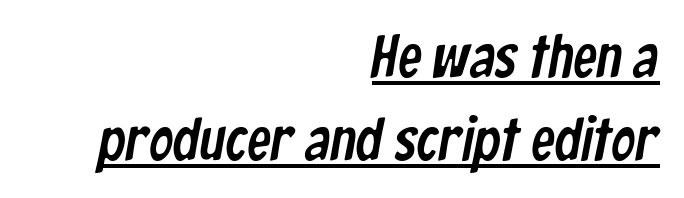
Q: Is the typeface a serif or a sans-serif typeface? A: Sans-serif.
Q: Is the text underlined? A: Yes.
Q: How is the paragraph aligned? A: Right-aligned.
Q: Is the spacing between letters normal or unusually wide? A: Normal.
Q: Is the spacing between lines tight, normal or loose? A: Normal.
Q: Width (condensed, normal, or wide)? A: Condensed.
Q: Stroke contrast? A: Low.
Q: x-height? A: Medium.
Q: Monospaced? A: No.
